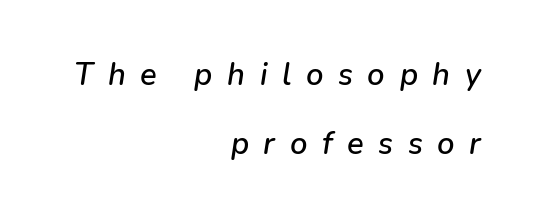
Each letter keeps its own natural width here, so spacing adapts to shape. Glyph-to-glyph distance is far greater than everyday printed text. Which margin do the lines hug? The right one — the left edge is uneven. The passage shown leans; its letterforms are oblique. The strip under each line holds only bare page. Leading: increased.
